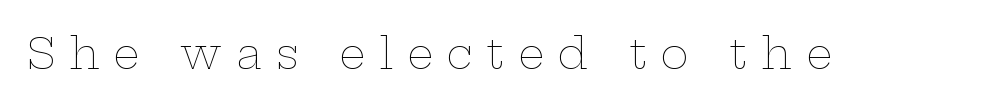
Bold? No — there's no thickening of the strokes. The space directly below the letters is spotless. Style check: upright. Words appear elongated and porous because spacing is wide. The rendering uses natural spacing where letterforms have individual widths.
